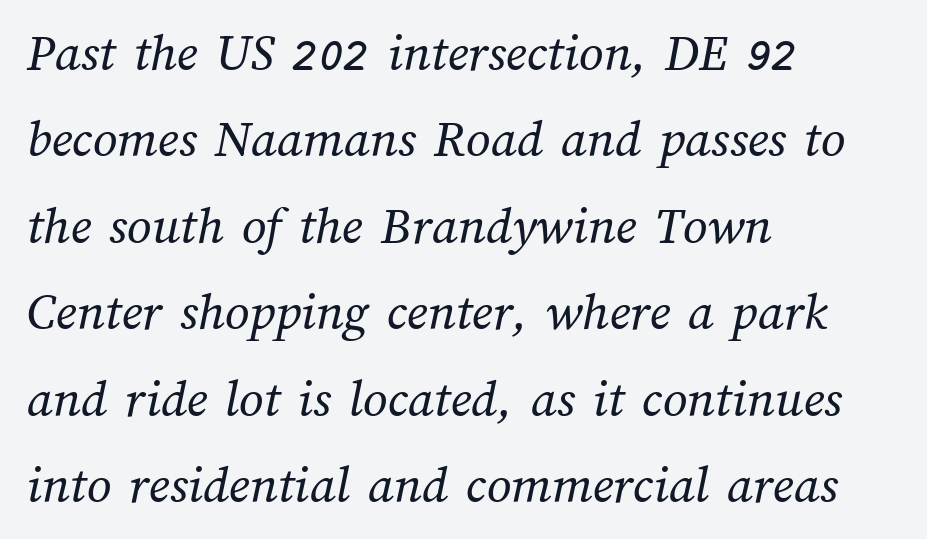
Q: Is the text bold? A: No.
Q: Is the text underlined? A: No.
Q: How is the paragraph aligned? A: Left-aligned.
Q: Is the spacing between letters normal or unusually wide? A: Normal.
Q: Is the spacing between lines tight, normal or loose? A: Normal.
Q: Width (condensed, normal, or wide)? A: Normal.
Q: Stroke contrast? A: Medium.
Q: x-height? A: Medium.
Q: Monospaced? A: No.
